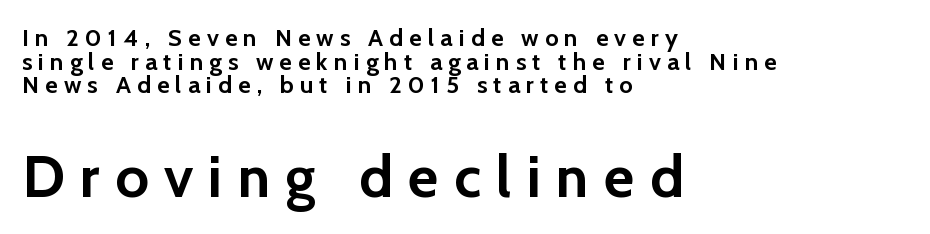
In this sample the second text group is rendered at the bigger scale. These lines stack with their left ends in a neat column. I'd describe the lettering as bold — thick and assertive. Letters rest on an invisible, unmarked baseline.
